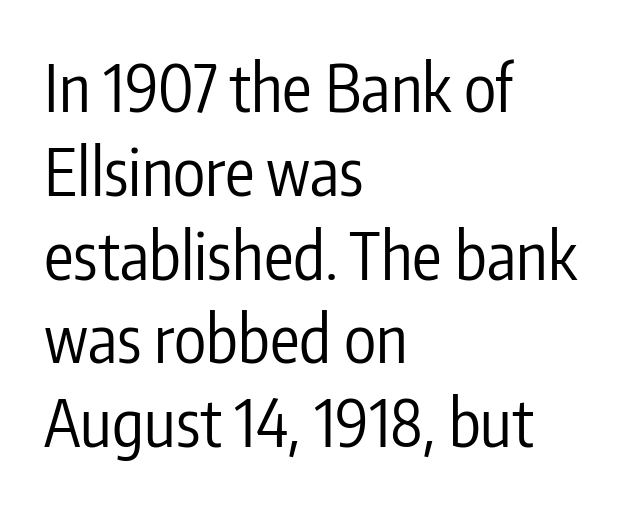
{"serif": "no", "italic": "no", "bold": "no", "weight": "regular", "width": "condensed", "stroke_contrast": "low", "x_height": "medium", "monospaced": "no", "underline": "no", "align": "left", "line_spacing": "normal", "line_spacing_ratio": 1.27, "letter_spacing": "normal", "letter_spacing_em": 0.0, "glyph_px": 66}
